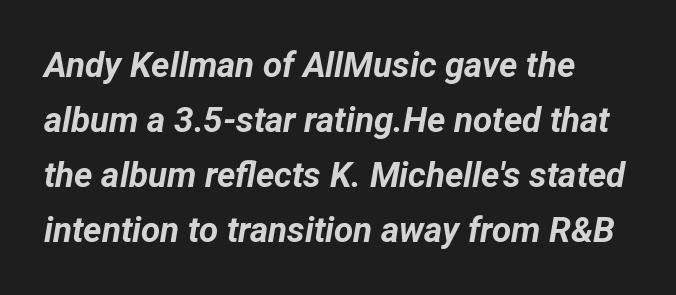
There is no visible air inserted between adjacent glyphs. The rendering uses a bold face; every stroke is thick and dark. Looks like regular typesetting: each glyph gets only the width it needs. Check under the words: just untouched page.
